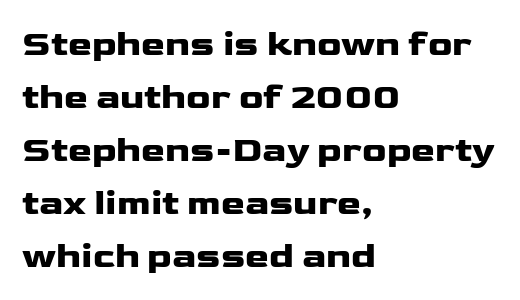
Clear beneath every line of the passage. Is there any slant? The stems are plumb. Baseline-to-baseline distance is the conventional proportion of letter height. Letter spacing: default. Pretty heavy lettering here — definitely bold. This sample is left-justified, so line endings fall wherever the words run out.
